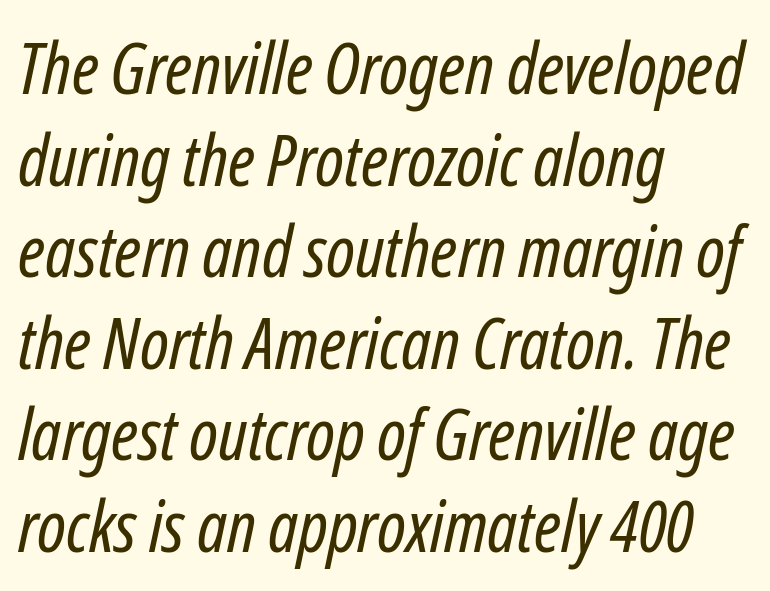
{"italic": "yes", "lean": "right", "slant_degrees": 12, "bold": "no", "weight": "regular", "width": "condensed", "stroke_contrast": "low", "x_height": "medium", "monospaced": "no", "underline": "no", "align": "left", "line_spacing": "normal", "line_spacing_ratio": 1.29, "letter_spacing": "normal", "letter_spacing_em": 0.0, "glyph_px": 71}
